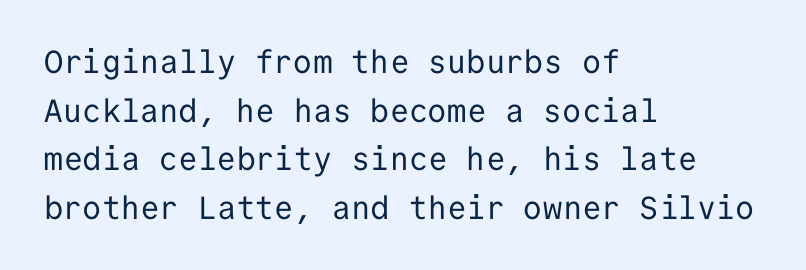
Posture: straight, roman, zero tilt. Every character here occupies the same horizontal width, giving the sample a typewriter-like rhythm. Each row of text sits above clean, open space. The setting favours the left margin, as ordinary paragraphs usually do.
